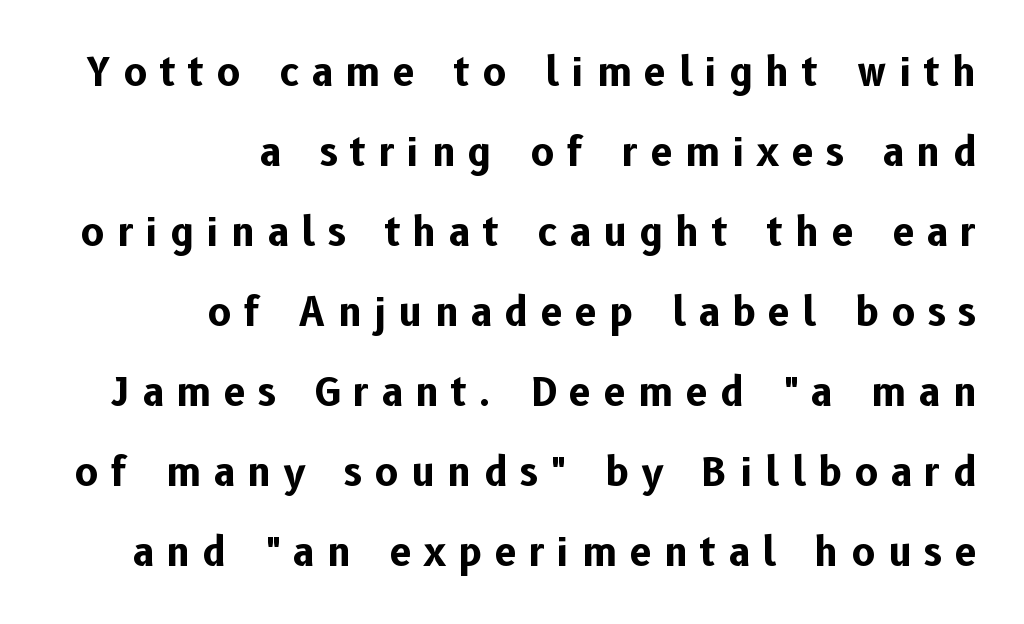
Think of a printed novel: that variable character pitch is what you see here. This rendering features lettering with no underline. Are there feet on the stems? There aren't — it's a sans. What weight is shown? A full bold with thick strokes. The lettering holds an erect, upright posture throughout.
